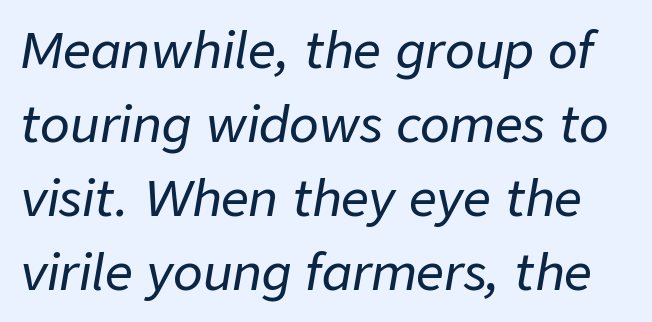
Q: Is the text italic (slanted)? A: Yes, it leans right by about 9 degrees.
Q: Is the text underlined? A: No.
Q: Is the spacing between letters normal or unusually wide? A: Normal.
Q: Is the spacing between lines tight, normal or loose? A: Normal.
Q: Width (condensed, normal, or wide)? A: Normal.
Q: Stroke contrast? A: Low.
Q: x-height? A: Medium.
Q: Monospaced? A: No.
